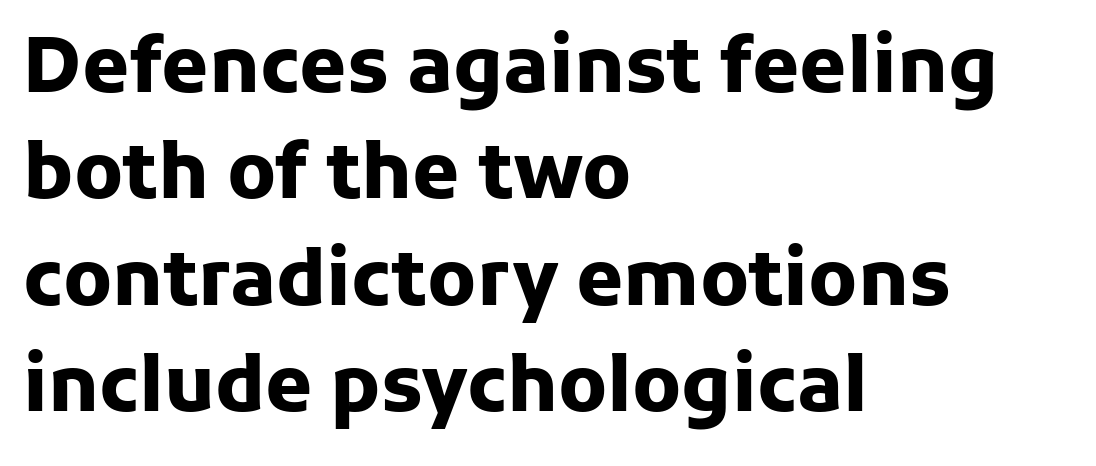
How would I describe the line gaps? Plain and ordinary. These words are printed bold, with thick strokes throughout. Bare-footed words on every line. Ascenders rise straight up at ninety degrees. Here the designer chose a conventional face with non-uniform glyph widths. Grotesque or geometric, the face here clearly has no serifs.
